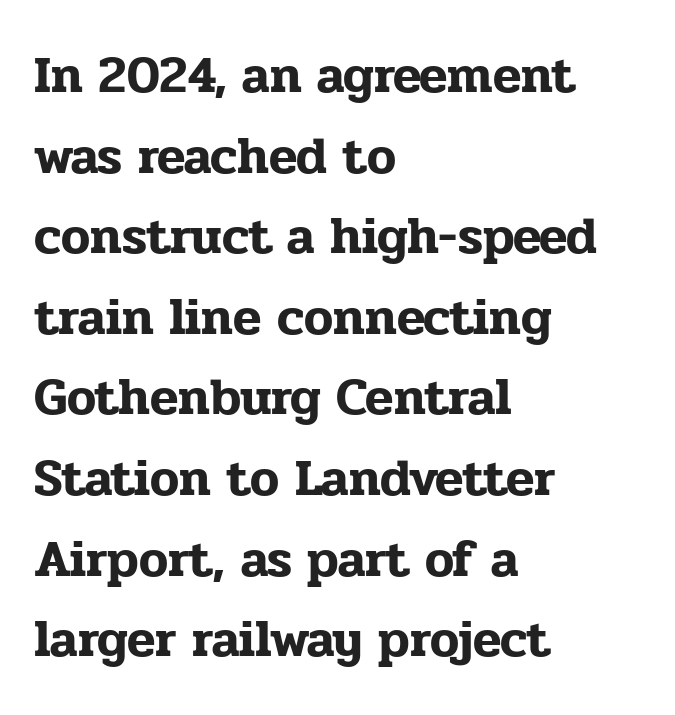
The image shows 52 px serif type, upright; set left-aligned, normal line spacing (1.55x), normal letter spacing, not underlined; low stroke contrast and a medium x-height.
